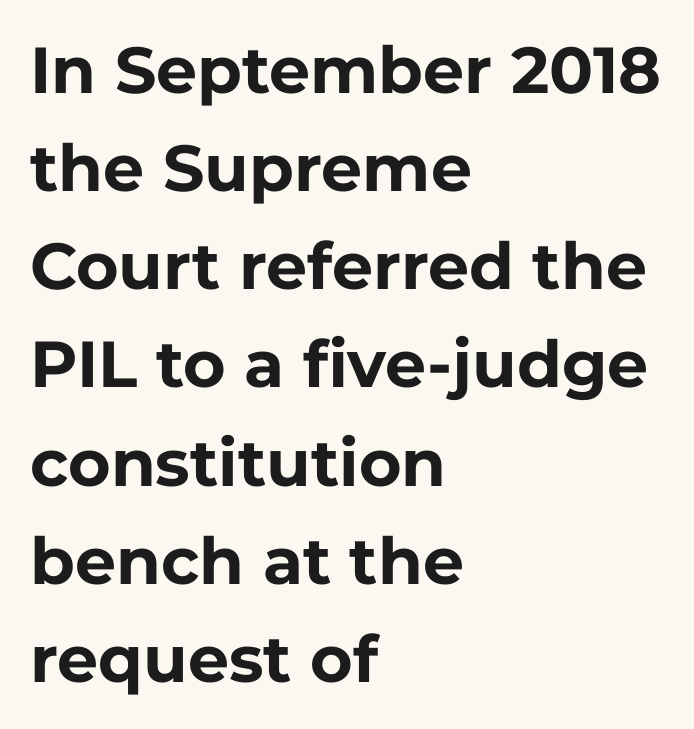
Q: Is the text bold? A: Yes.
Q: Is the text italic (slanted)? A: No, it is upright.
Q: Is the typeface a serif or a sans-serif typeface? A: Sans-serif.
Q: Is the text underlined? A: No.
Q: How is the paragraph aligned? A: Left-aligned.
Q: Is the spacing between letters normal or unusually wide? A: Normal.
Q: Is the spacing between lines tight, normal or loose? A: Normal.
Q: Width (condensed, normal, or wide)? A: Normal.
Q: Stroke contrast? A: Low.
Q: x-height? A: Medium.
Q: Monospaced? A: No.
